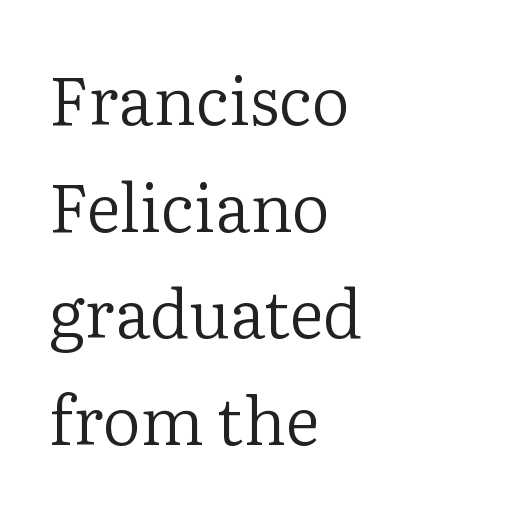
The strokes are not fattened; the text isn't bold. If you measured baseline to baseline, you'd find a middling distance. These lines are rendered in a variable-pitch font. Observe the ordinary spacing: letters are neighbours, not strangers. This is roman type, the default non-slanted kind.
